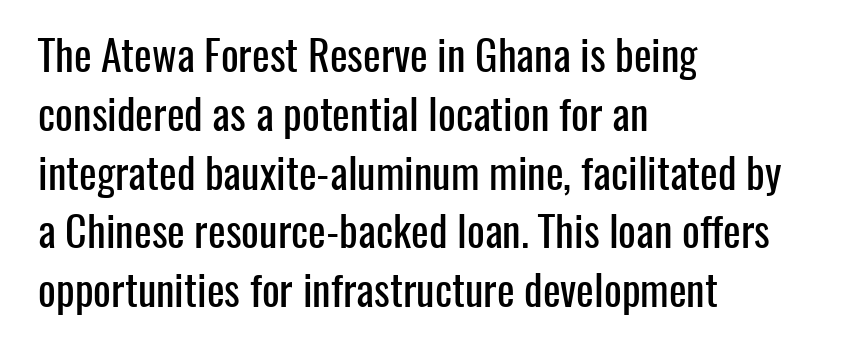
Q: Is the text italic (slanted)? A: No, it is upright.
Q: Is the typeface a serif or a sans-serif typeface? A: Sans-serif.
Q: Is the text underlined? A: No.
Q: How is the paragraph aligned? A: Left-aligned.
Q: Is the spacing between letters normal or unusually wide? A: Normal.
Q: Is the spacing between lines tight, normal or loose? A: Normal.
Q: Width (condensed, normal, or wide)? A: Condensed.
Q: Stroke contrast? A: Low.
Q: x-height? A: Medium.
Q: Monospaced? A: No.
